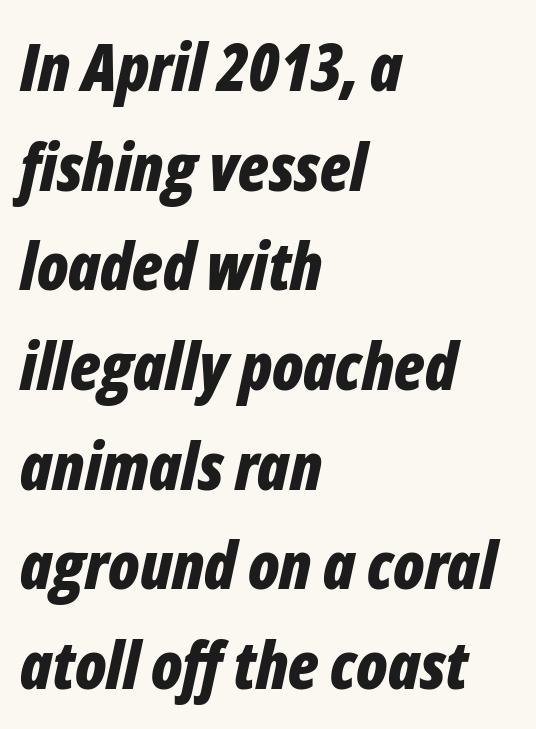
The image shows 66 px bold, condensed type, italic (leaning right); set left-aligned, normal line spacing (1.51x), normal letter spacing, not underlined; low stroke contrast and a medium x-height.
